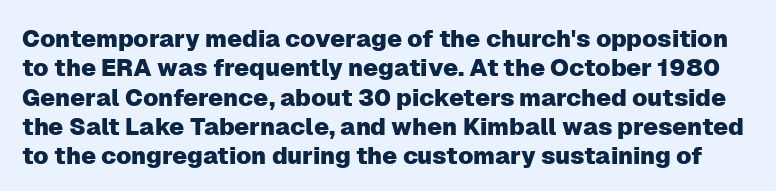
Inter-character spacing is left at the font's built-in metrics. Vertical strokes here are truly vertical. Check under the words: just untouched page.
